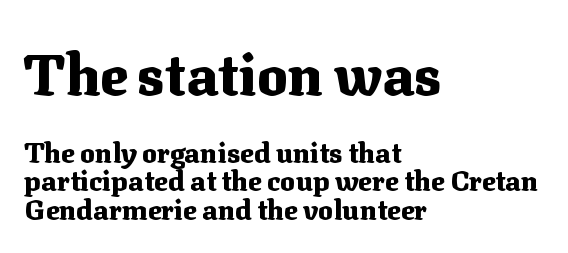
Do the characters align in a grid? No, the font is proportional. Where is the straight margin? On the left. Typographically, this falls in the serif category. These lines keep a tight, regular rhythm from letter to letter. Horizontal bands of white between lines are thin slivers. Every stem runs plumb, perpendicular to the baseline.
